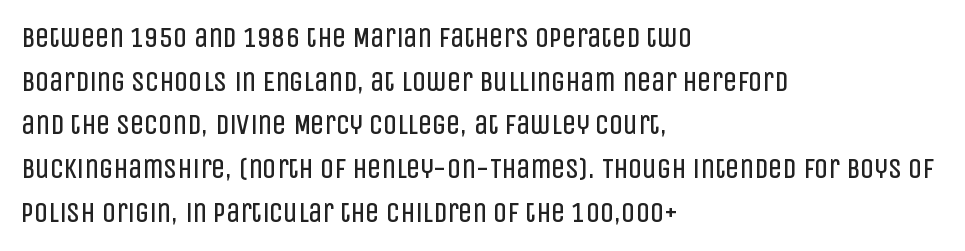
The image shows 28 px regular-weight, condensed sans-serif type, upright; set left-aligned, normal line spacing (1.56x), normal letter spacing, not underlined; low stroke contrast and a large x-height.
